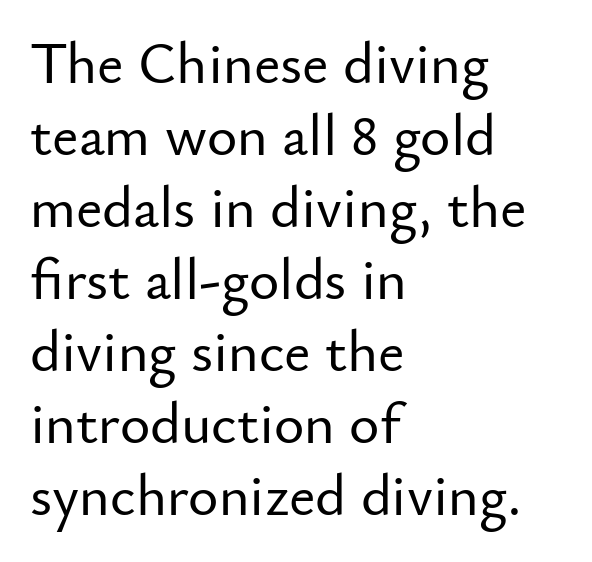
{"serif": "no", "italic": "no", "width": "normal", "stroke_contrast": "low", "x_height": "small", "monospaced": "no", "underline": "no", "align": "left", "line_spacing_ratio": 1.24, "letter_spacing": "normal", "letter_spacing_em": 0.0, "glyph_px": 58}
